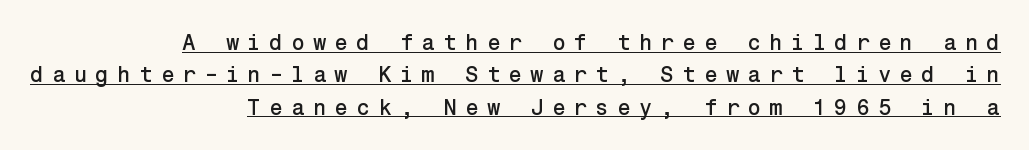
The image shows 22 px text type, upright; set right-aligned, normal line spacing (1.47x), unusually wide letter spacing (+0.37 em), underlined.
